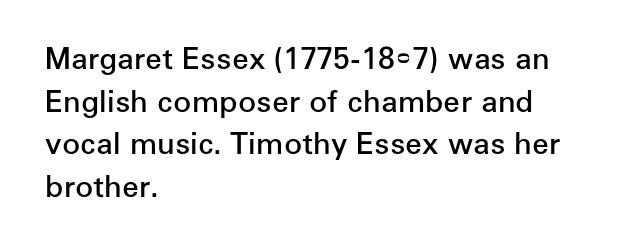
The image shows 30 px semibold sans-serif type, upright; set left-aligned, normal line spacing (1.42x), normal letter spacing, not underlined; low stroke contrast and a medium x-height.
